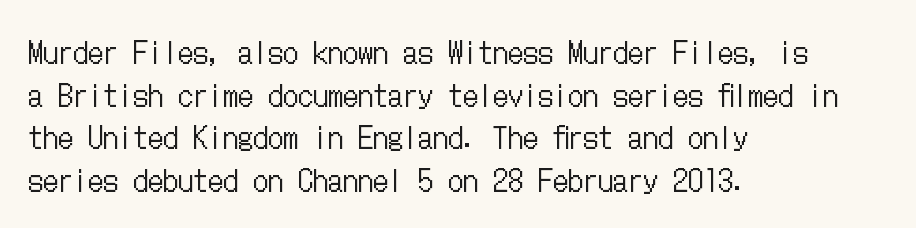
{"italic": "no", "bold": "no", "weight": "regular", "width": "condensed", "stroke_contrast": "low", "x_height": "medium", "underline": "no", "align": "left", "line_spacing": "normal", "line_spacing_ratio": 1.42, "letter_spacing": "normal", "letter_spacing_em": 0.0, "glyph_px": 30}
